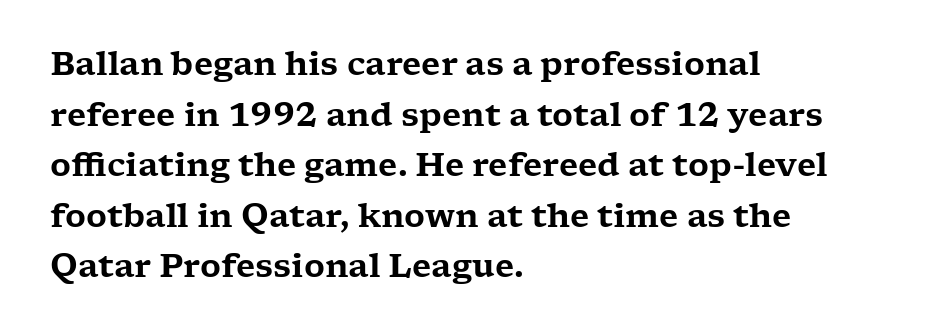
Does extra space separate the letters? No, they use regular spacing. Casual observation: everything's shoved over to the left. The rendering uses natural spacing where letterforms have individual widths. This sample keeps an unexceptional amount of space between lines. In terms of posture, this sample is upright. You can tell from the footed stems that serif type was used.
